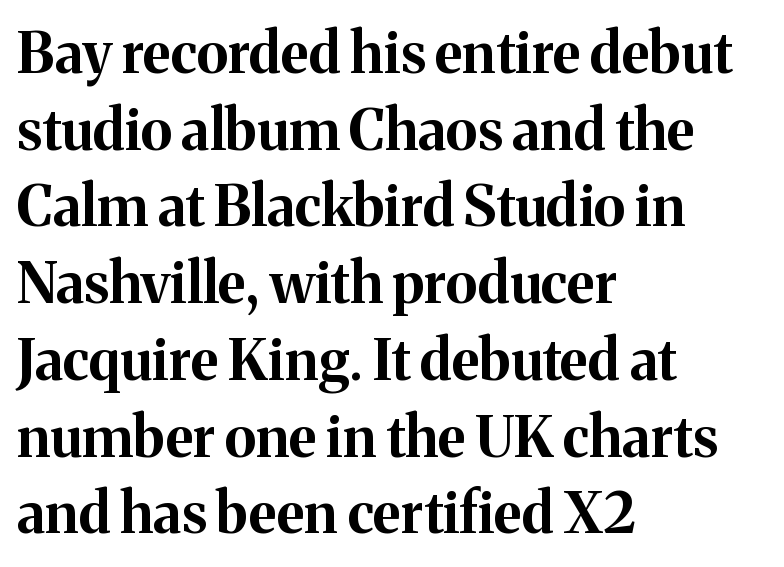
Q: Is the text bold? A: Yes.
Q: Is the text italic (slanted)? A: No, it is upright.
Q: Is the typeface a serif or a sans-serif typeface? A: Serif.
Q: Is the text underlined? A: No.
Q: How is the paragraph aligned? A: Left-aligned.
Q: Is the spacing between letters normal or unusually wide? A: Normal.
Q: Is the spacing between lines tight, normal or loose? A: Normal.
Q: Width (condensed, normal, or wide)? A: Normal.
Q: Stroke contrast? A: Medium.
Q: x-height? A: Medium.
Q: Monospaced? A: No.
